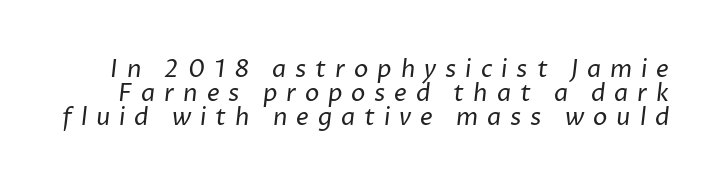
These glyphs show unthickened strokes, regular width or finer. Clear beneath every line of the passage. Summary of vertical rhythm: compact, with narrow interline spacing. Loose tracking; the words dissolve into strings of separated letters.
